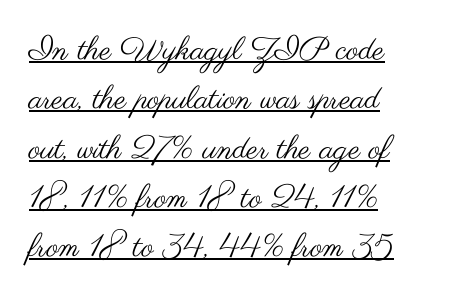
{"serif": "no", "bold": "no", "weight": "regular", "width": "wide", "stroke_contrast": "medium", "x_height": "small", "monospaced": "no", "underline": "yes", "align": "left", "line_spacing": "normal", "line_spacing_ratio": 1.54, "letter_spacing": "normal", "letter_spacing_em": 0.0, "glyph_px": 32}
